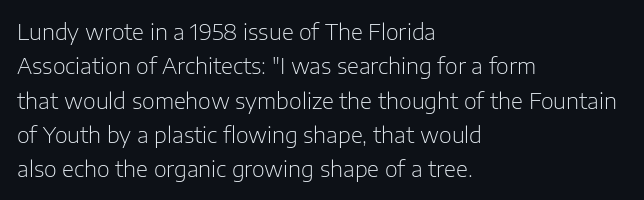
The specimen reads as upright at a glance. Is the stroke heavy? The answer is a plain regular-or-lighter. Clear beneath every line of the passage. Notice how descenders clear the ascenders below comfortably — that's standard leading.
